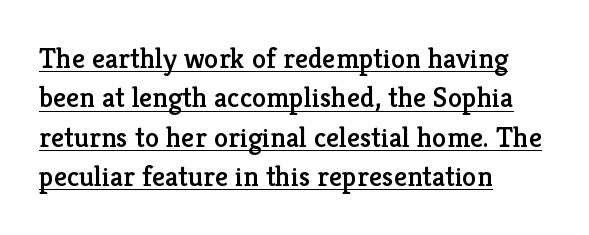
The image shows 29 px serif type, upright; set left-aligned, normal line spacing (1.36x), normal letter spacing, underlined; low stroke contrast and a medium x-height.
